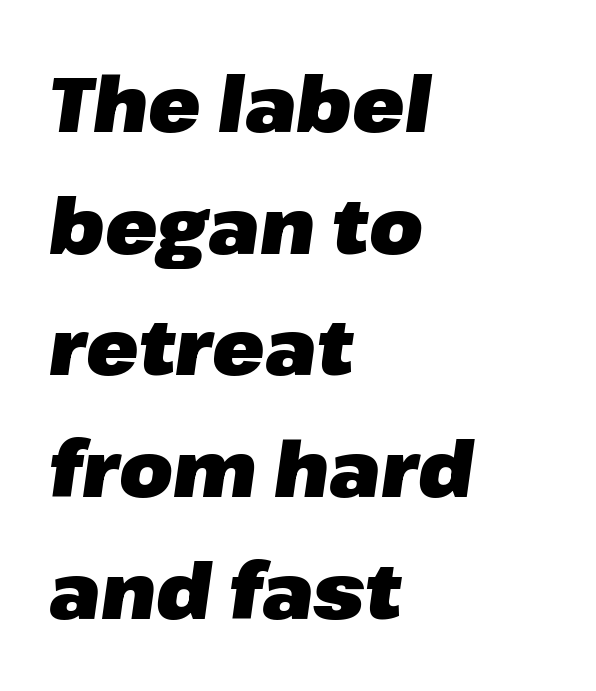
Q: Is the text bold? A: Yes.
Q: Is the text italic (slanted)? A: Yes, it leans right by about 8 degrees.
Q: Is the text underlined? A: No.
Q: How is the paragraph aligned? A: Left-aligned.
Q: Is the spacing between letters normal or unusually wide? A: Normal.
Q: Is the spacing between lines tight, normal or loose? A: Normal.
Q: Width (condensed, normal, or wide)? A: Normal.
Q: Stroke contrast? A: Low.
Q: x-height? A: Medium.
Q: Monospaced? A: No.
